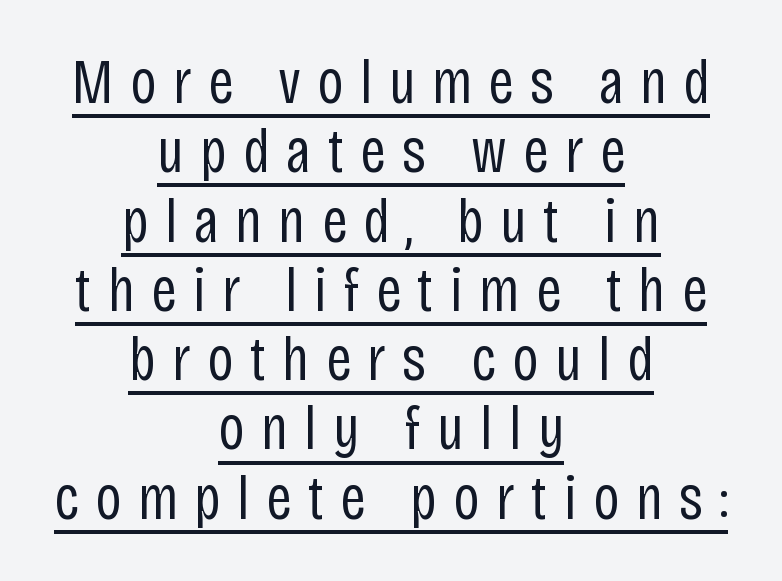
The image shows 63 px regular-weight, condensed sans-serif type, upright; set centered, tight line spacing (1.1x), unusually wide letter spacing (+0.26 em), underlined; low stroke contrast and a large x-height.
